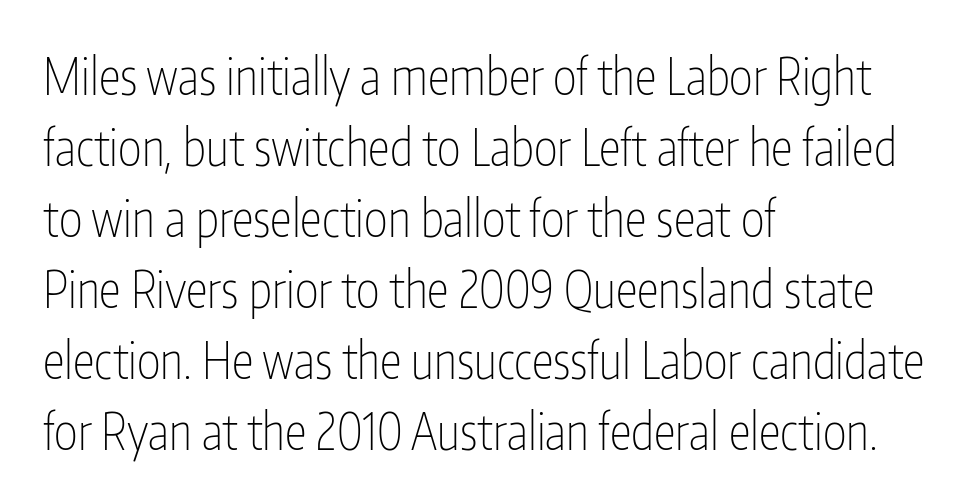
The image shows 50 px thin, condensed sans-serif type, upright; set left-aligned, normal line spacing (1.42x), normal letter spacing, not underlined; low stroke contrast and a medium x-height.
